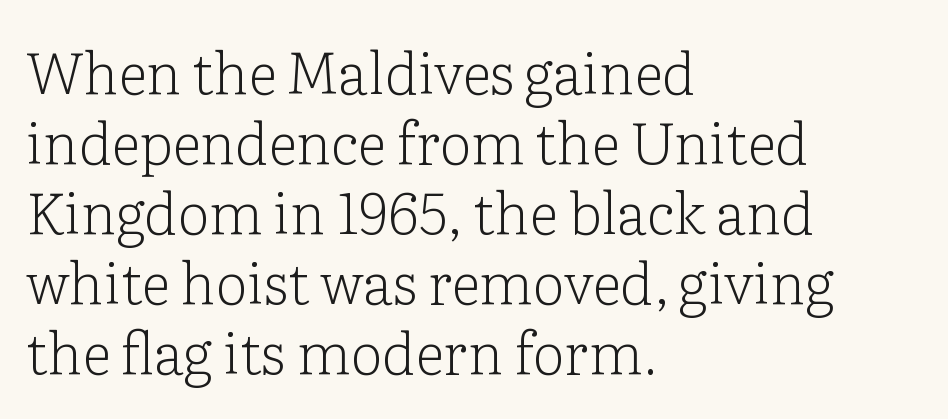
The image shows 57 px light serif type, upright; set left-aligned, line spacing 1.23x, normal letter spacing, not underlined; low stroke contrast and a medium x-height.
